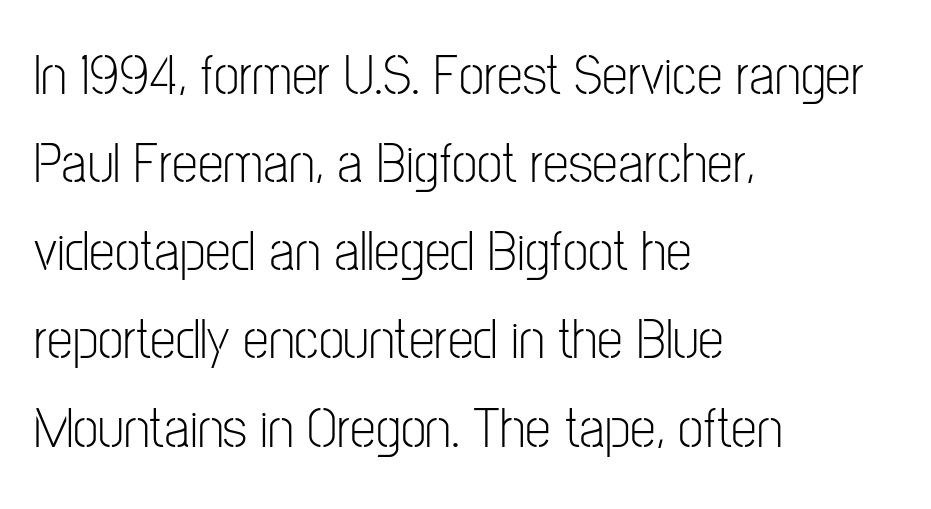
Stroke mass is kept to a normal reading level or below. Anything drawn beneath the words? Only blank space. This rendering uses left alignment, leaving the right contour irregular. In terms of letterspacing, this is plain default setting.
